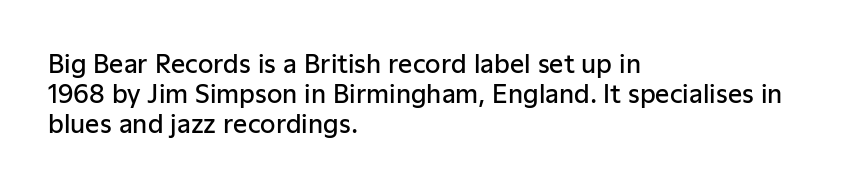
Q: Is the text bold? A: Semi-bold.
Q: Is the text italic (slanted)? A: No, it is upright.
Q: Is the text underlined? A: No.
Q: How is the paragraph aligned? A: Left-aligned.
Q: Is the spacing between letters normal or unusually wide? A: Normal.
